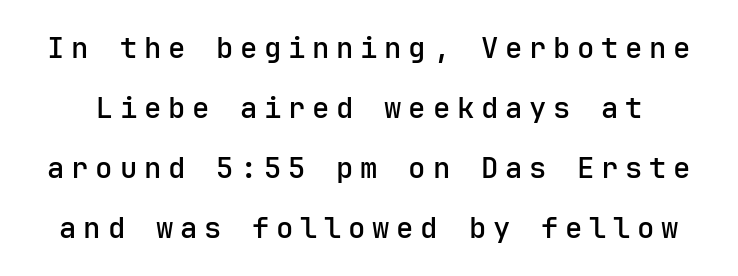
The image shows 29 px sans-serif type, upright, monospaced; set loose line spacing (2.07x), unusually wide letter spacing (+0.23 em), not underlined; low stroke contrast and a medium x-height.
